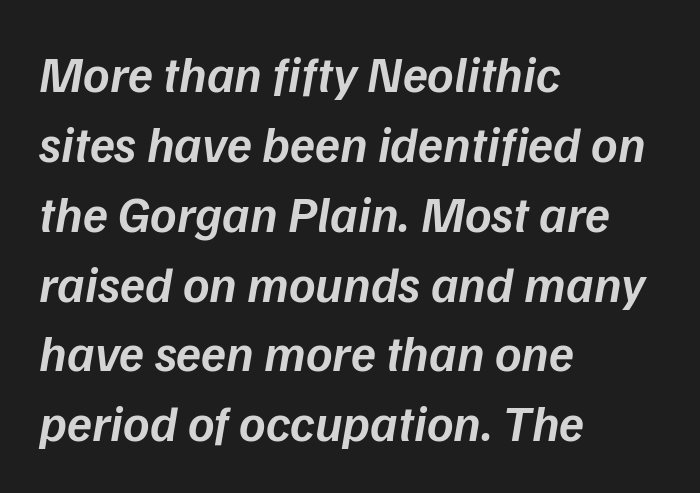
{"italic": "yes", "lean": "right", "slant_degrees": 9, "bold": "semi", "weight": "semibold", "width": "normal", "stroke_contrast": "low", "x_height": "medium", "monospaced": "no", "underline": "no", "align": "left", "line_spacing": "normal", "line_spacing_ratio": 1.37, "letter_spacing": "normal", "letter_spacing_em": 0.0, "glyph_px": 51}
